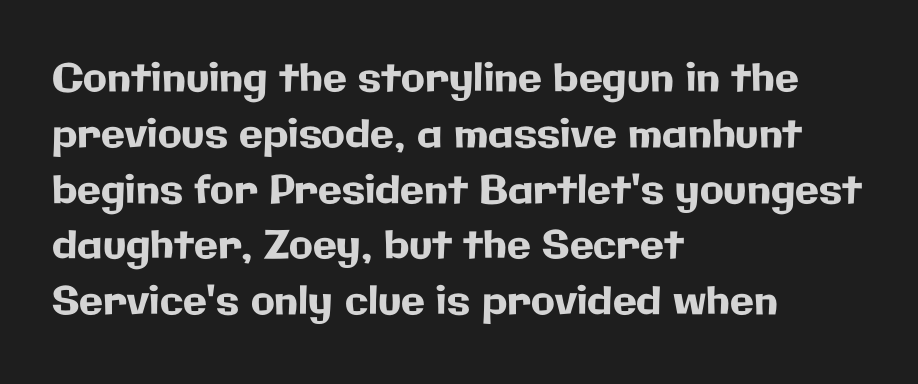
In terms of posture, this sample is upright. A typesetter would call this proportional, since set widths differ per character. Tracking here is standard; glyphs follow each other at the usual distance. Clear beneath every line of the passage. This rendering employs a face without finishing strokes, i.e., a sans-serif. Regarding leading, the lines here are spaced in the standard way.
